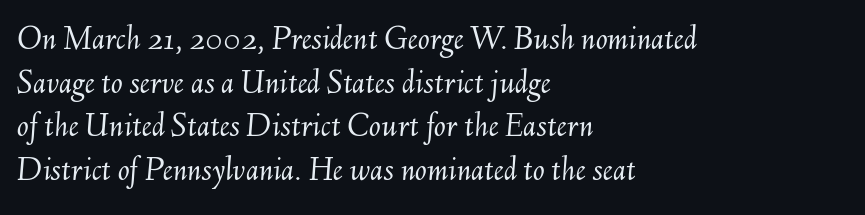
{"italic": "yes", "lean": "right", "slant_degrees": 6, "bold": "no", "weight": "light", "width": "normal", "stroke_contrast": "medium", "x_height": "small", "monospaced": "no", "underline": "no", "align": "left", "line_spacing": "normal", "line_spacing_ratio": 1.25, "letter_spacing": "normal", "letter_spacing_em": 0.0, "glyph_px": 35}
